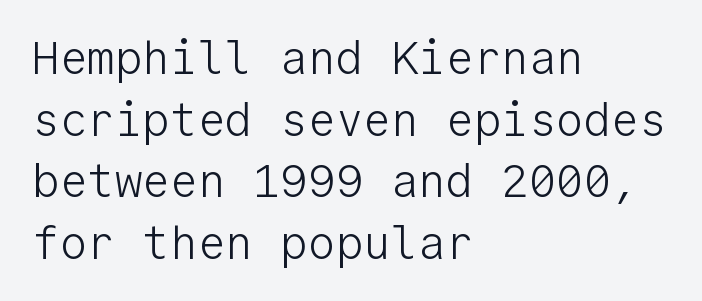
Q: Is the text bold? A: No.
Q: Is the text italic (slanted)? A: No, it is upright.
Q: Is the typeface a serif or a sans-serif typeface? A: Sans-serif.
Q: Is the text underlined? A: No.
Q: How is the paragraph aligned? A: Left-aligned.
Q: Is the spacing between letters normal or unusually wide? A: Normal.
Q: Is the spacing between lines tight, normal or loose? A: Normal.
Q: Width (condensed, normal, or wide)? A: Normal.
Q: Stroke contrast? A: Low.
Q: x-height? A: Medium.
Q: Monospaced? A: Yes.
